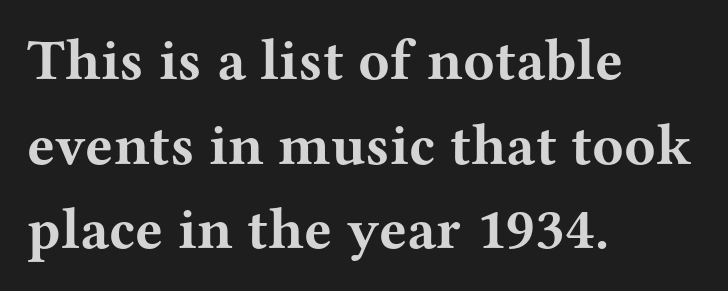
Q: Is the text bold? A: Yes.
Q: Is the text italic (slanted)? A: No, it is upright.
Q: Is the typeface a serif or a sans-serif typeface? A: Serif.
Q: Is the text underlined? A: No.
Q: How is the paragraph aligned? A: Left-aligned.
Q: Is the spacing between letters normal or unusually wide? A: Normal.
Q: Is the spacing between lines tight, normal or loose? A: Normal.
Q: Width (condensed, normal, or wide)? A: Wide.
Q: Stroke contrast? A: Medium.
Q: x-height? A: Medium.
Q: Monospaced? A: No.
